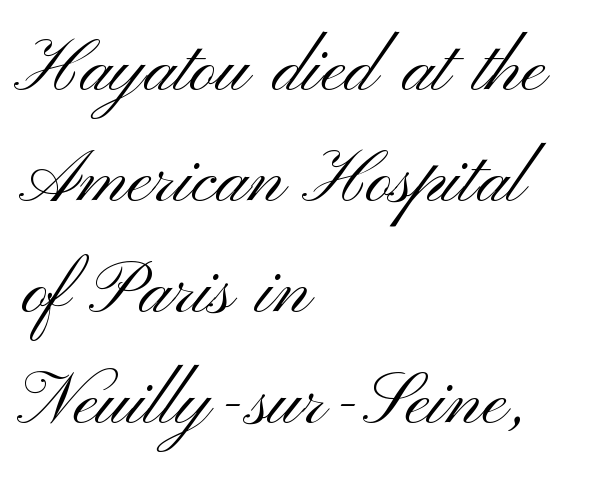
Q: Is the text bold? A: No.
Q: Is the text italic (slanted)? A: Yes.
Q: Is the typeface a serif or a sans-serif typeface? A: Sans-serif.
Q: Is the text underlined? A: No.
Q: How is the paragraph aligned? A: Left-aligned.
Q: Is the spacing between letters normal or unusually wide? A: Normal.
Q: Is the spacing between lines tight, normal or loose? A: Normal.
Q: Width (condensed, normal, or wide)? A: Wide.
Q: Stroke contrast? A: Medium.
Q: x-height? A: Small.
Q: Monospaced? A: No.
